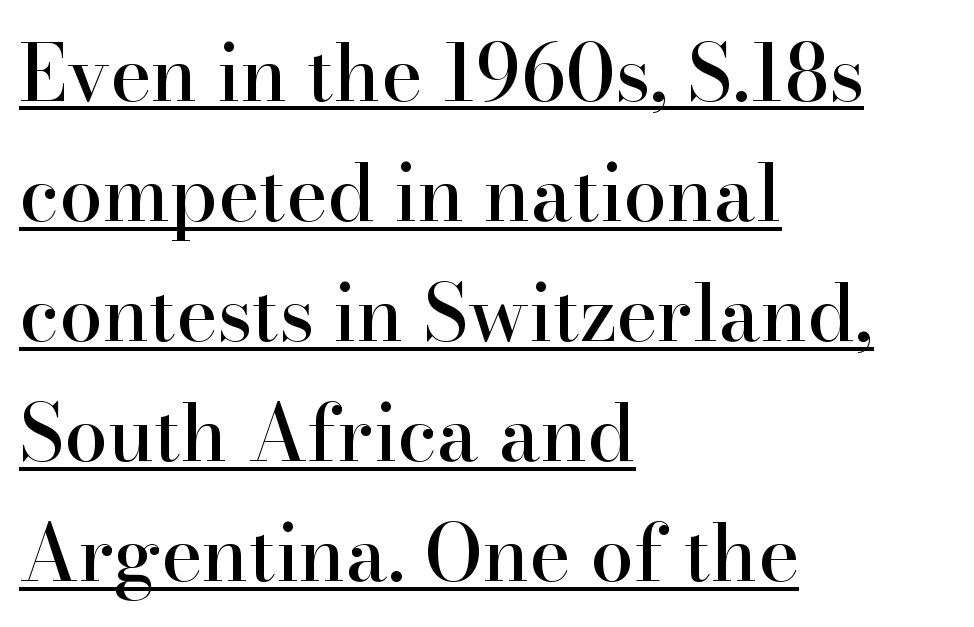
The image shows 78 px serif type, upright; set left-aligned, normal line spacing (1.54x), normal letter spacing, underlined; high stroke contrast and a small x-height.
